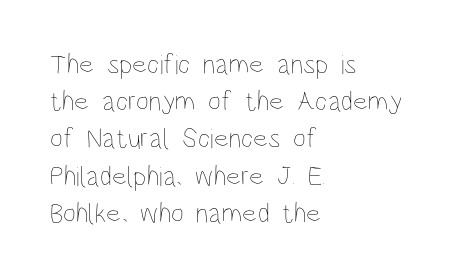
Letters have the restrained weight of plain body copy at most. Unlike italic type, these characters show no tilt at all. Teacher's note: observe the even left margin — that is flush-left alignment. Letters rest on an invisible, unmarked baseline. The letters advance in unequal steps, a hallmark of proportional type. Caption: standard tracking, unaltered.
